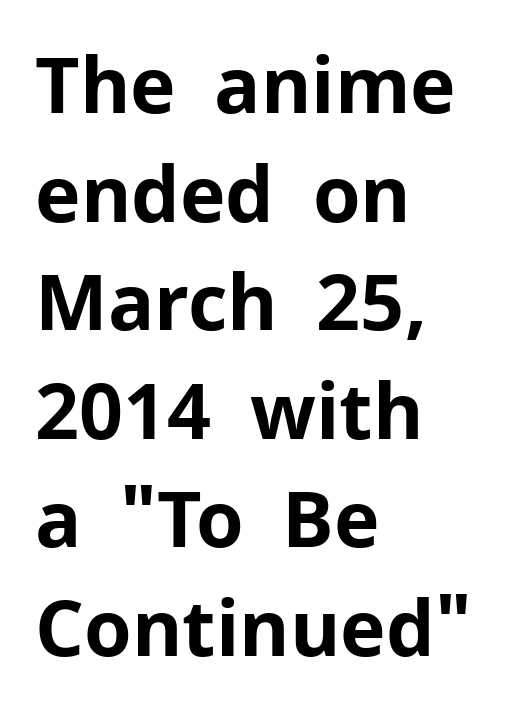
{"serif": "no", "italic": "no", "bold": "yes", "weight": "bold", "width": "normal", "stroke_contrast": "low", "x_height": "medium", "monospaced": "no", "underline": "no", "align": "left", "line_spacing": "normal", "line_spacing_ratio": 1.41, "letter_spacing": "normal", "letter_spacing_em": 0.0, "glyph_px": 77}
